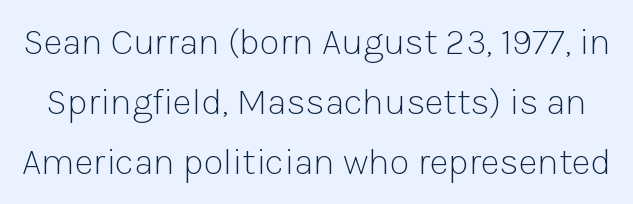
{"serif": "no", "italic": "no", "bold": "no", "weight": "light", "width": "normal", "stroke_contrast": "low", "x_height": "medium", "monospaced": "no", "underline": "no", "line_spacing": "normal", "line_spacing_ratio": 1.62, "letter_spacing": "normal", "letter_spacing_em": 0.0, "glyph_px": 37}
